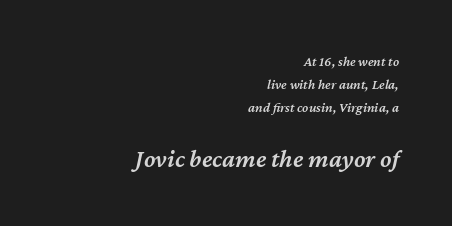
{"italic": "yes", "lean": "right", "slant_degrees": 12, "bold": "semi", "underline": "no", "align": "right", "line_spacing": "normal", "line_spacing_ratio": 1.64, "letter_spacing": "normal", "letter_spacing_em": 0.0, "larger_block": "second", "size_ratio": 1.86, "glyph_px": 26}
